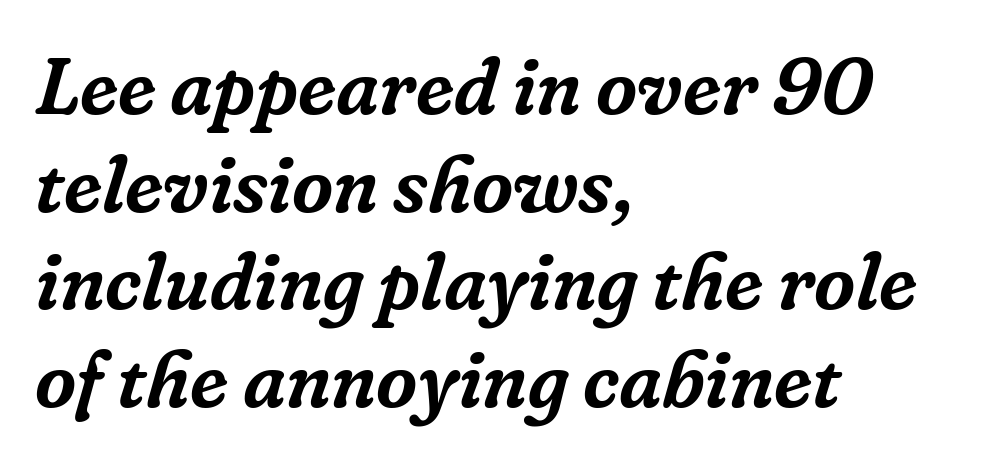
The image shows 80 px serif type, italic (leaning right); set left-aligned, line spacing 1.22x, normal letter spacing, not underlined; low stroke contrast and a medium x-height.
